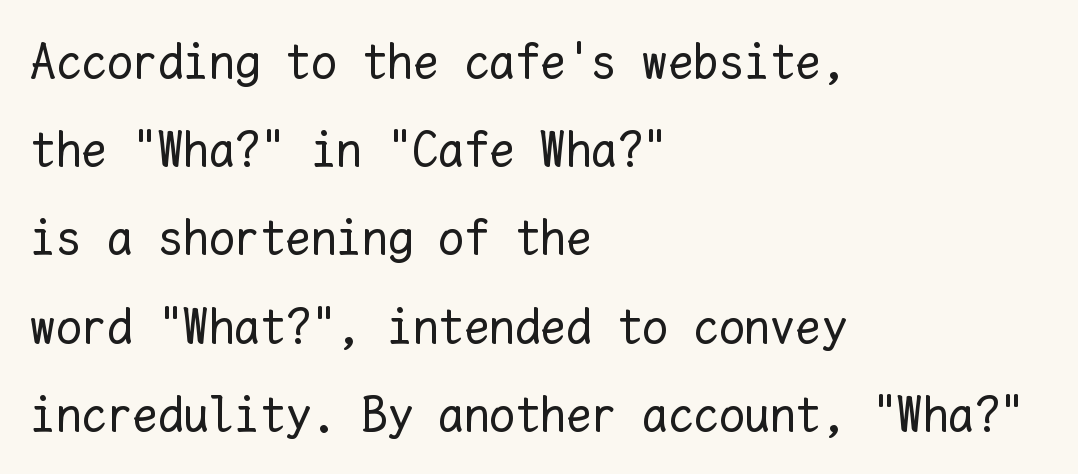
Every character here occupies the same horizontal width, giving the sample a typewriter-like rhythm. The foot of each line stays bare and open. Alignment: flush left. Is the letter spacing exaggerated? No — it looks like the ordinary default. The typesetting does not lean heavy: it is not bold.
